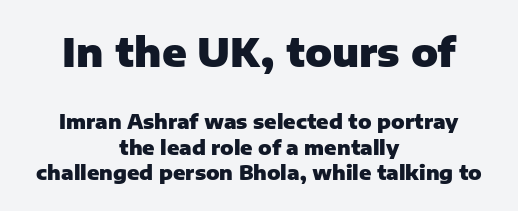
The image shows 40 px heavy sans-serif type, upright; set centered, normal line spacing (1.28x), normal letter spacing, not underlined; the first (top) block is 2.0x larger; low stroke contrast and a medium x-height.
